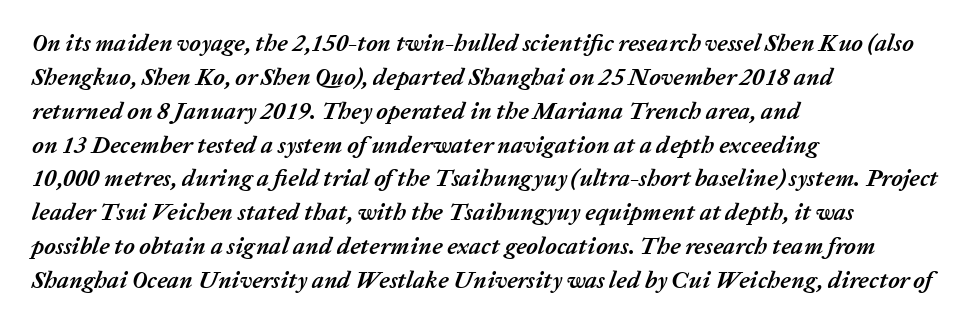
Weight check: bold — yes, fully. These lines are set flush left with a ragged right edge. The baseline area is clear. When letters slant like this, we call the style italic.
